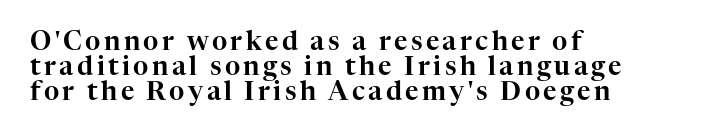
Q: Is the text italic (slanted)? A: No, it is upright.
Q: Is the text underlined? A: No.
Q: How is the paragraph aligned? A: Left-aligned.
Q: Is the spacing between lines tight, normal or loose? A: Tight.
